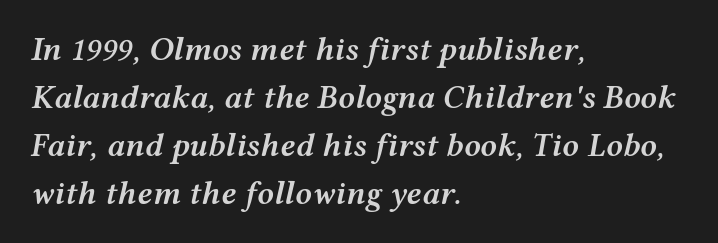
Q: Is the text bold? A: Semi-bold.
Q: Is the text italic (slanted)? A: Yes, it leans right by about 12 degrees.
Q: Is the text underlined? A: No.
Q: How is the paragraph aligned? A: Left-aligned.
Q: Is the spacing between letters normal or unusually wide? A: Normal.
Q: Is the spacing between lines tight, normal or loose? A: Normal.
Q: Width (condensed, normal, or wide)? A: Wide.
Q: Stroke contrast? A: Medium.
Q: x-height? A: Medium.
Q: Monospaced? A: No.
